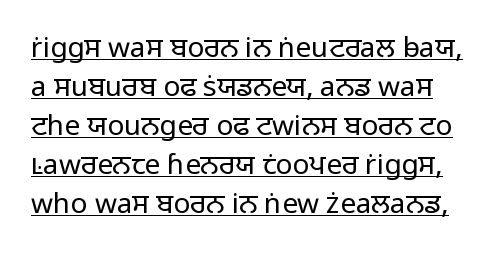
Q: Is the text bold? A: No.
Q: Is the text italic (slanted)? A: No, it is upright.
Q: Is the typeface a serif or a sans-serif typeface? A: Sans-serif.
Q: Is the text underlined? A: Yes.
Q: Is the spacing between letters normal or unusually wide? A: Normal.
Q: Is the spacing between lines tight, normal or loose? A: Normal.
Q: Width (condensed, normal, or wide)? A: Normal.
Q: Stroke contrast? A: Low.
Q: x-height? A: Medium.
Q: Monospaced? A: No.
